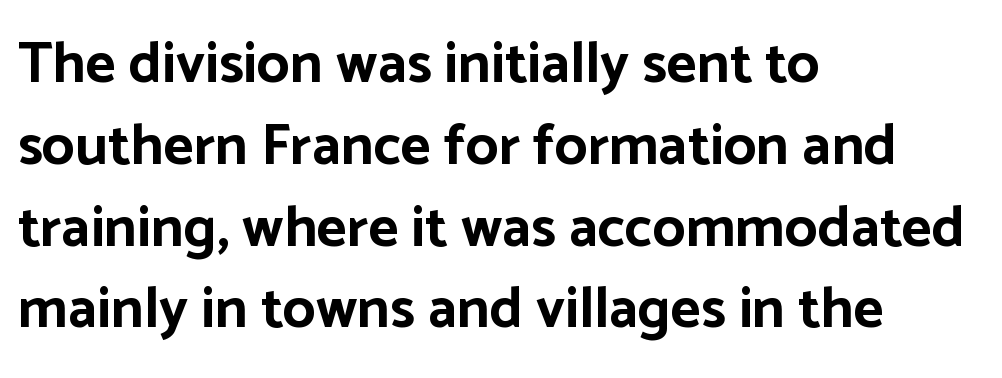
The image shows 58 px bold sans-serif type, upright; set left-aligned, normal line spacing (1.41x), normal letter spacing, not underlined; low stroke contrast and a medium x-height.
